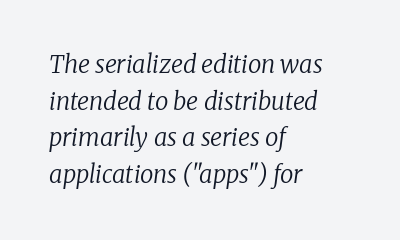
{"italic": "yes", "lean": "right", "slant_degrees": 8, "bold": "no", "underline": "no", "align": "left", "line_spacing": "normal", "line_spacing_ratio": 1.53, "letter_spacing": "normal", "letter_spacing_em": 0.0, "glyph_px": 24}
